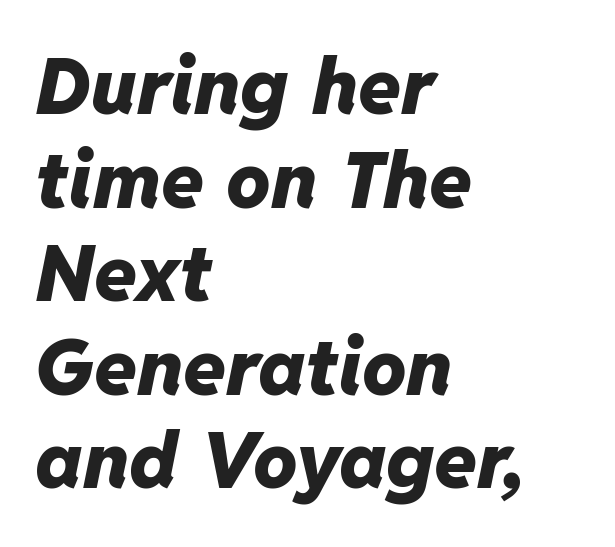
{"italic": "yes", "lean": "right", "slant_degrees": 11, "bold": "yes", "weight": "heavy", "width": "normal", "stroke_contrast": "low", "x_height": "medium", "monospaced": "no", "underline": "no", "align": "left", "line_spacing_ratio": 1.2, "letter_spacing": "normal", "letter_spacing_em": 0.0, "glyph_px": 78}
